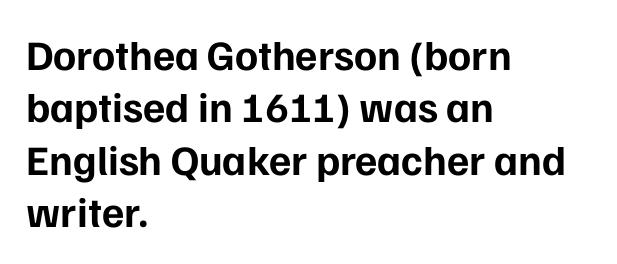
The image shows 42 px bold sans-serif type, upright; set left-aligned, normal line spacing (1.25x), normal letter spacing, not underlined; low stroke contrast and a medium x-height.
